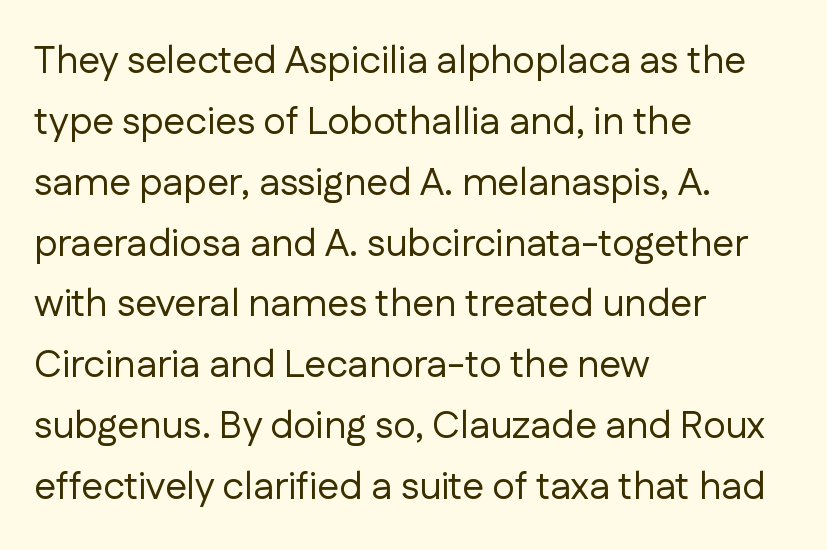
{"serif": "no", "italic": "no", "bold": "no", "weight": "regular", "width": "normal", "stroke_contrast": "low", "x_height": "medium", "monospaced": "no", "underline": "no", "align": "left", "line_spacing": "normal", "line_spacing_ratio": 1.56, "letter_spacing": "normal", "letter_spacing_em": 0.0, "glyph_px": 39}
